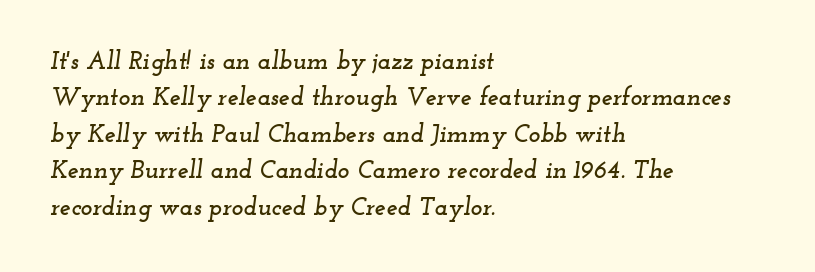
Decoration check: the copy has no underline. Horizontal alignment here is leftward, the default for most running prose. Line spacing here is normal. Each word holds together tightly as a unit, with standard inter-letter gaps.
